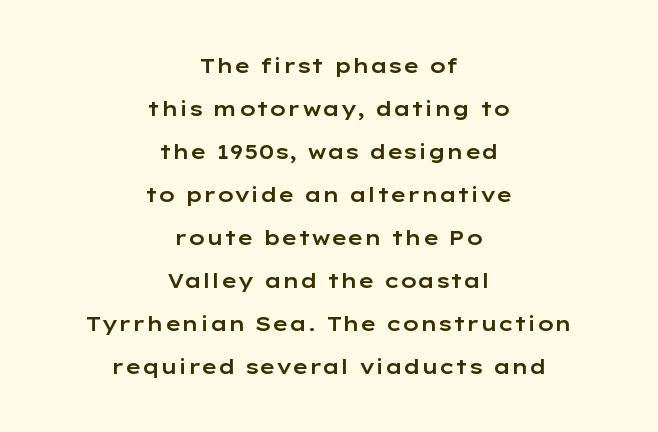
Q: Is the text italic (slanted)? A: No, it is upright.
Q: Is the text underlined? A: No.
Q: How is the paragraph aligned? A: Centered.
Q: Is the spacing between letters normal or unusually wide? A: Normal.
Q: Is the spacing between lines tight, normal or loose? A: Loose.
